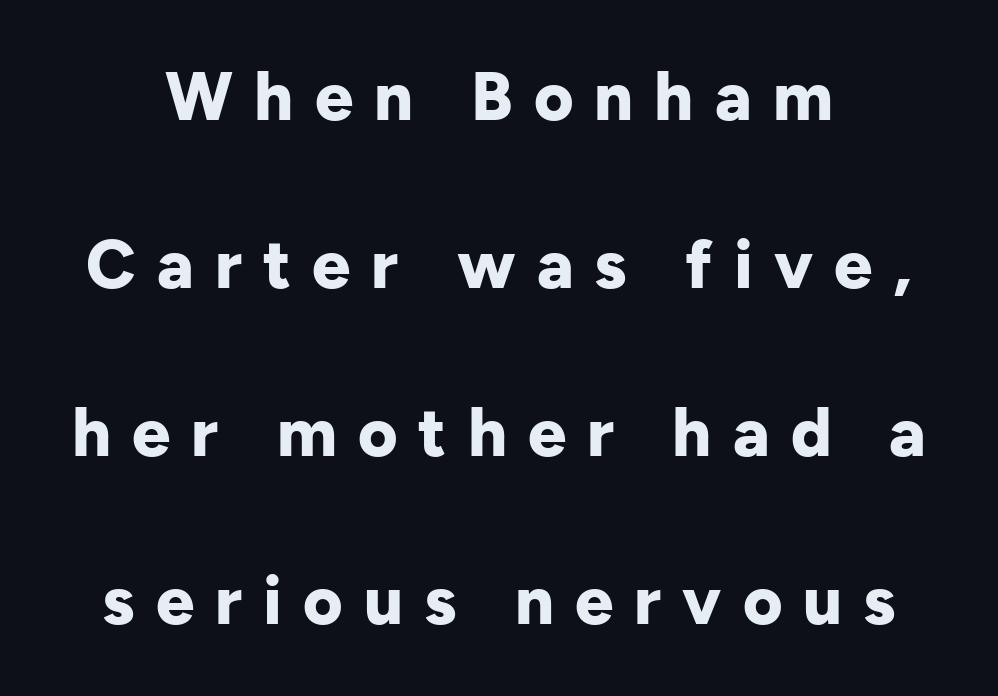
The image shows 68 px bold sans-serif type, upright; set centered, loose line spacing (2.47x), unusually wide letter spacing (+0.31 em), not underlined; low stroke contrast and a medium x-height.
